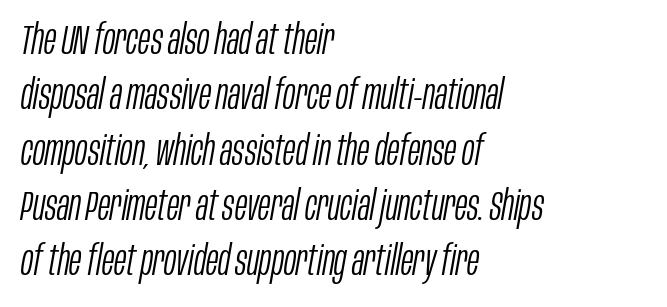
The passage shown is typed in a proportional face where columns would drift. The lines in this sample share a left origin and differ only in where they stop. Letter spacing: default. Leading matches the norm, producing a regular column.
